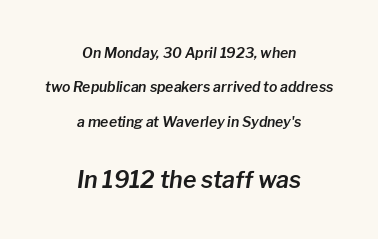
In terms of posture, this sample is oblique. How are the letters spaced? Ordinarily, with no added tracking. The second block has been scaled up relative to the first. Just letters on the line, the space beneath them empty.
